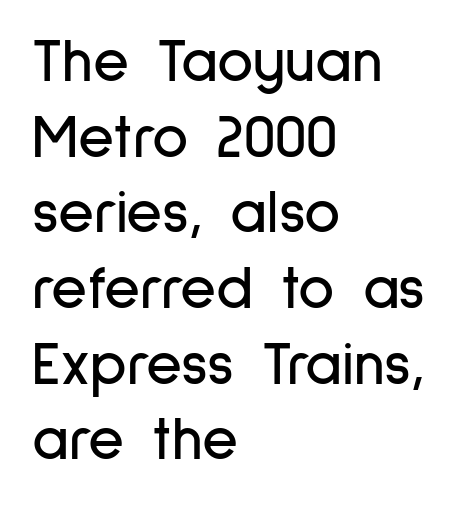
Q: Is the text italic (slanted)? A: No, it is upright.
Q: Is the typeface a serif or a sans-serif typeface? A: Sans-serif.
Q: Is the text underlined? A: No.
Q: How is the paragraph aligned? A: Left-aligned.
Q: Is the spacing between letters normal or unusually wide? A: Normal.
Q: Width (condensed, normal, or wide)? A: Condensed.
Q: Stroke contrast? A: Low.
Q: x-height? A: Medium.
Q: Monospaced? A: No.
